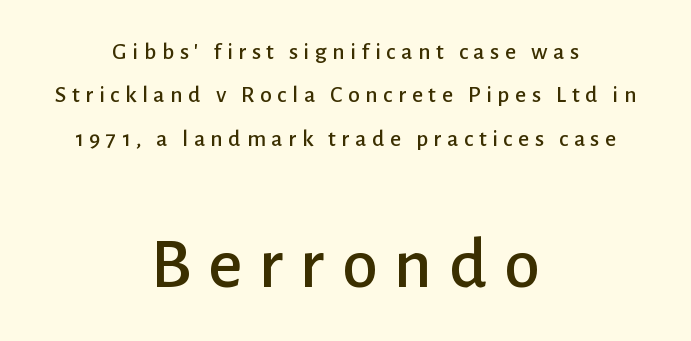
The image shows 73 px sans-serif type, upright; set centered, line spacing 1.81x, unusually wide letter spacing (+0.23 em), not underlined; the second (bottom) block is 3.04x larger; low stroke contrast and a medium x-height.
